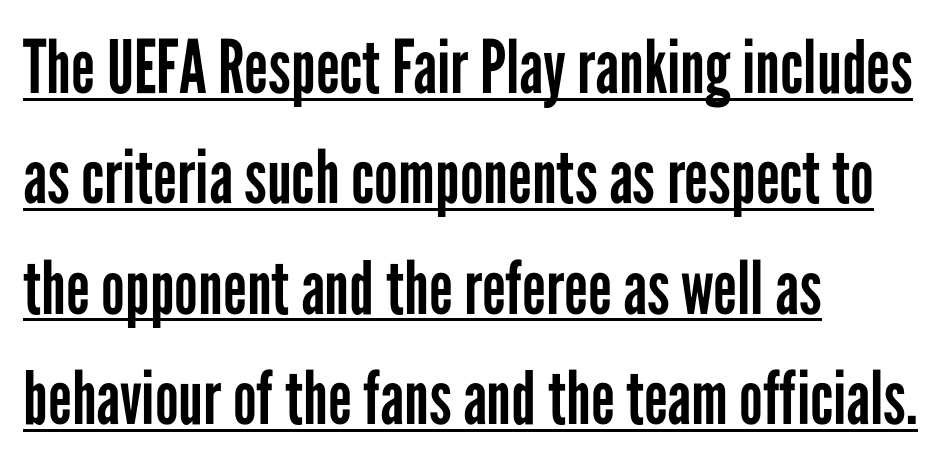
{"serif": "no", "italic": "no", "bold": "no", "weight": "regular", "width": "condensed", "stroke_contrast": "low", "x_height": "medium", "monospaced": "no", "underline": "yes", "align": "left", "line_spacing": "normal", "line_spacing_ratio": 1.49, "letter_spacing": "normal", "letter_spacing_em": 0.0, "glyph_px": 74}
